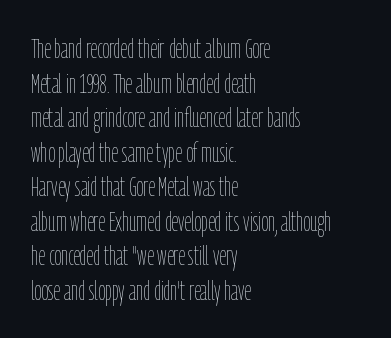
The block of text has a typical density, with ordinary space between rows. Which margin do the lines hug? The left one — the right edge is uneven. The space directly below the letters is spotless. This is the regular roman posture of the typeface. Does extra space separate the letters? No, they use regular spacing.
